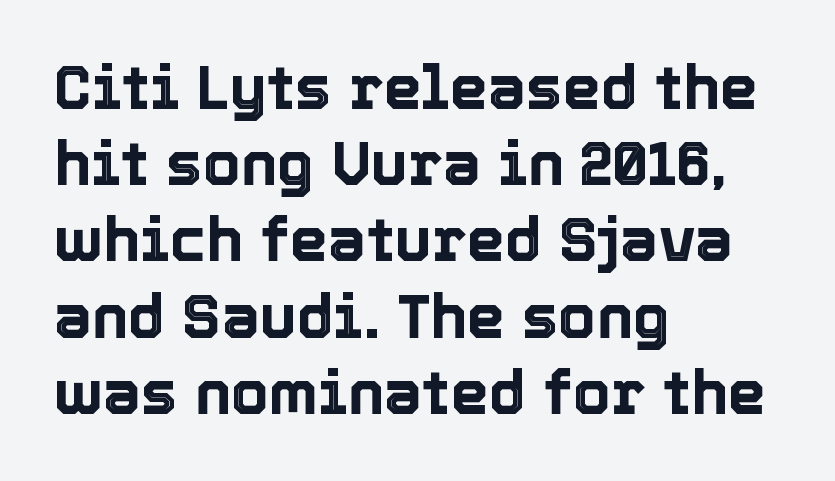
{"italic": "no", "width": "normal", "x_height": "medium", "monospaced": "no", "underline": "no", "align": "left", "line_spacing": "normal", "line_spacing_ratio": 1.25, "letter_spacing": "normal", "letter_spacing_em": 0.0, "glyph_px": 61}
